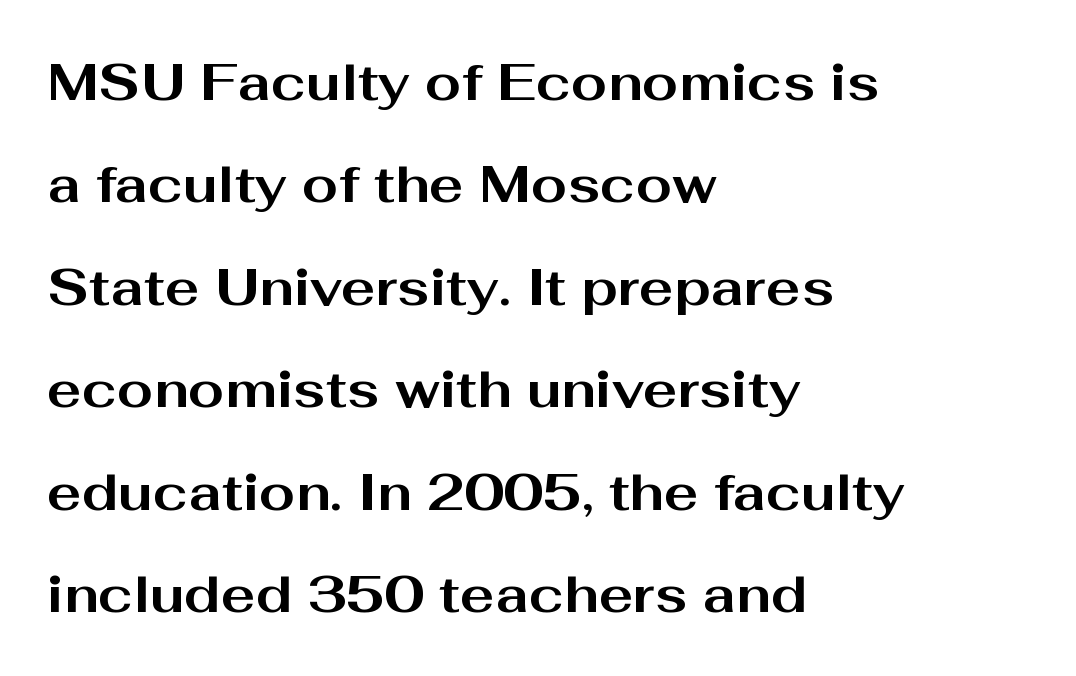
The rendering uses natural spacing where letterforms have individual widths. Short and long lines alike share a common starting point at left. Does the type have serifs? No, each stem ends abruptly. You could fit nearly another row in the gap between these rows. Strong, thick strokes mark this as bold type.
